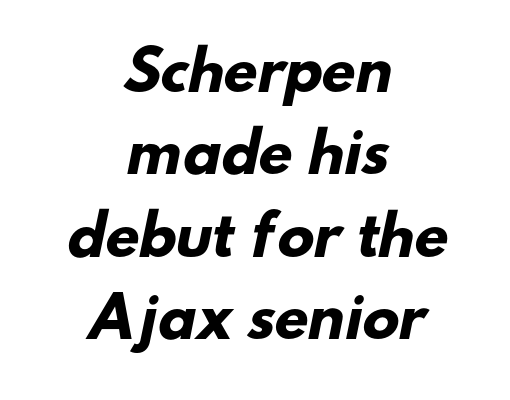
Q: Is the text bold? A: Yes.
Q: Is the typeface a serif or a sans-serif typeface? A: Sans-serif.
Q: Is the text underlined? A: No.
Q: How is the paragraph aligned? A: Centered.
Q: Is the spacing between letters normal or unusually wide? A: Normal.
Q: Is the spacing between lines tight, normal or loose? A: Normal.
Q: Width (condensed, normal, or wide)? A: Normal.
Q: Stroke contrast? A: Low.
Q: x-height? A: Small.
Q: Monospaced? A: No.
